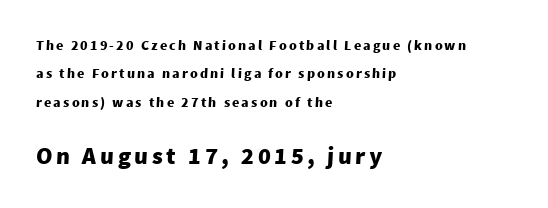
Block two is the big one; block one sits smaller above it. The leading is generous, giving the passage an open texture. Nobody drew a line under any word here. The passage is arranged the way most books set body copy — flush left. Weight: bold.
